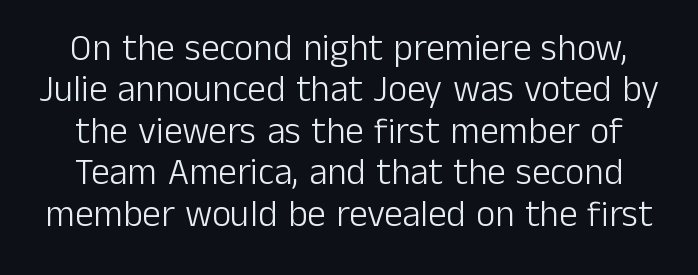
Stroke terminals: plain, sans-serif. The string is rendered with underlining switched off. Weight: in the light-to-regular range. Is this a fixed-width face? No — the glyphs have proportional, varying widths.
